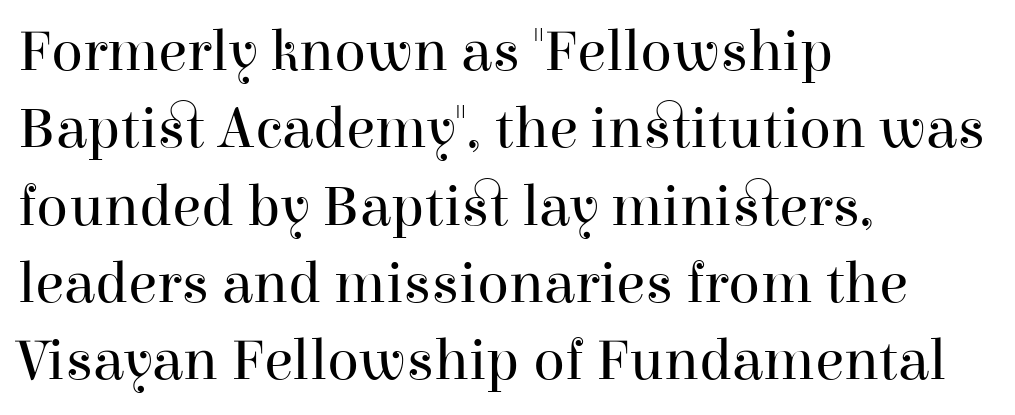
{"serif": "yes", "italic": "no", "bold": "no", "weight": "regular", "width": "normal", "stroke_contrast": "high", "x_height": "medium", "monospaced": "no", "underline": "no", "align": "left", "line_spacing": "normal", "line_spacing_ratio": 1.31, "letter_spacing": "normal", "letter_spacing_em": 0.0, "glyph_px": 59}
